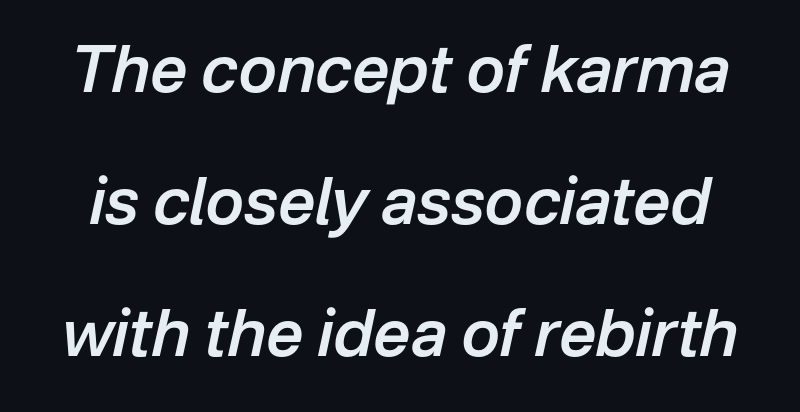
{"italic": "yes", "lean": "right", "slant_degrees": 12, "bold": "semi", "weight": "semibold", "width": "normal", "stroke_contrast": "low", "x_height": "medium", "monospaced": "no", "underline": "no", "line_spacing": "loose", "line_spacing_ratio": 2.03, "letter_spacing": "normal", "letter_spacing_em": 0.0, "glyph_px": 65}
